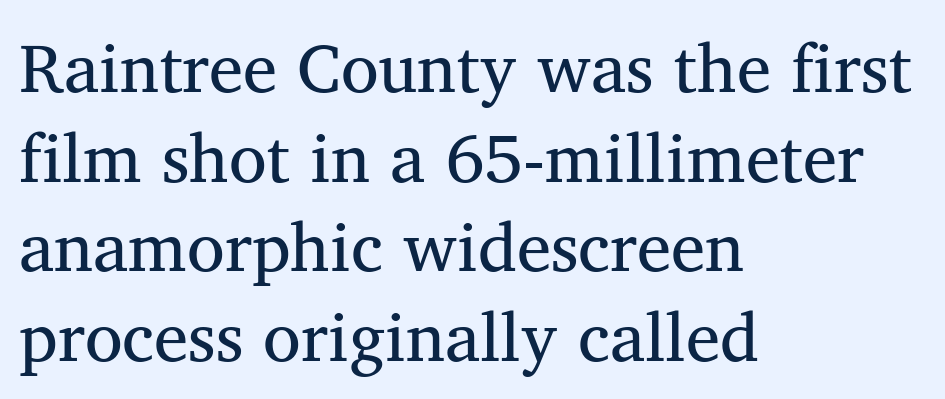
The image shows 69 px regular-weight serif type, upright; set left-aligned, normal line spacing (1.3x), normal letter spacing, not underlined; medium stroke contrast and a medium x-height.
